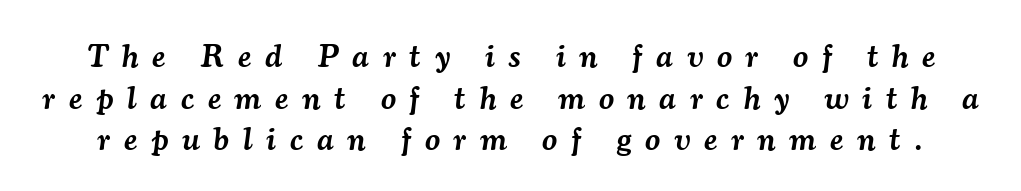
{"serif": "yes", "italic": "yes", "lean": "right", "slant_degrees": 7, "bold": "semi", "weight": "semibold", "width": "normal", "stroke_contrast": "medium", "x_height": "small", "monospaced": "no", "underline": "no", "line_spacing": "normal", "line_spacing_ratio": 1.26, "letter_spacing": "wide", "letter_spacing_em": 0.42, "glyph_px": 33}
